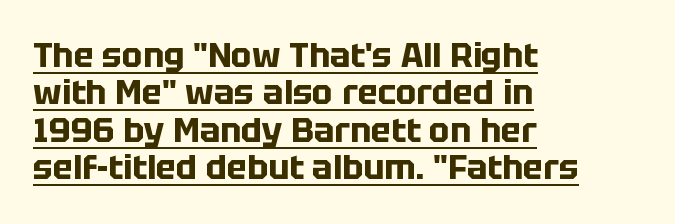
Q: Is the text bold? A: Yes.
Q: Is the text italic (slanted)? A: No, it is upright.
Q: Is the typeface a serif or a sans-serif typeface? A: Sans-serif.
Q: Is the text underlined? A: Yes.
Q: How is the paragraph aligned? A: Left-aligned.
Q: Is the spacing between letters normal or unusually wide? A: Normal.
Q: Is the spacing between lines tight, normal or loose? A: Tight.
Q: Width (condensed, normal, or wide)? A: Normal.
Q: Stroke contrast? A: Low.
Q: x-height? A: Large.
Q: Monospaced? A: No.
